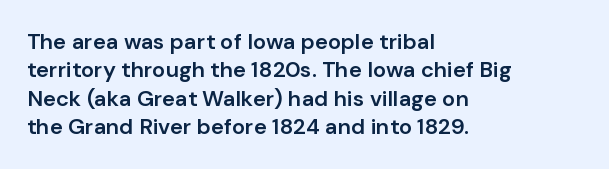
Q: Is the text bold? A: Semi-bold.
Q: Is the text italic (slanted)? A: No, it is upright.
Q: Is the text underlined? A: No.
Q: How is the paragraph aligned? A: Left-aligned.
Q: Is the spacing between letters normal or unusually wide? A: Normal.
Q: Is the spacing between lines tight, normal or loose? A: Normal.
